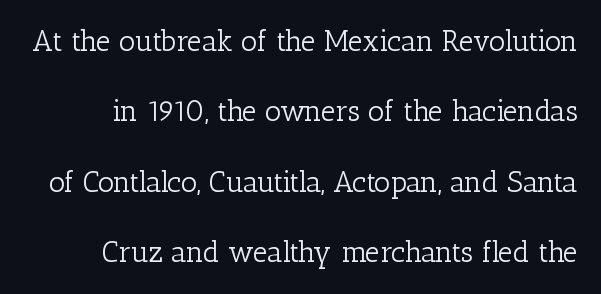
The space between consecutive lines is lavish. Tracking here is standard; glyphs follow each other at the usual distance. The glyphs in this specimen are seriffed. Rule under the text: the space is simply empty.
